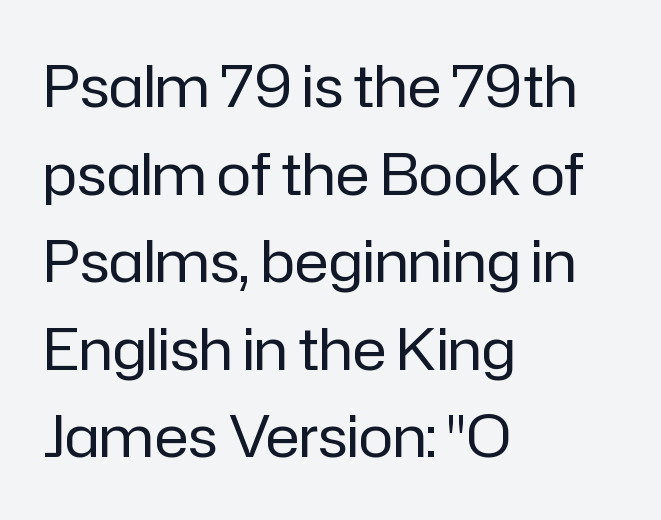
The image shows 58 px regular-weight sans-serif type, upright; set left-aligned, normal line spacing (1.51x), normal letter spacing, not underlined; low stroke contrast and a medium x-height.
